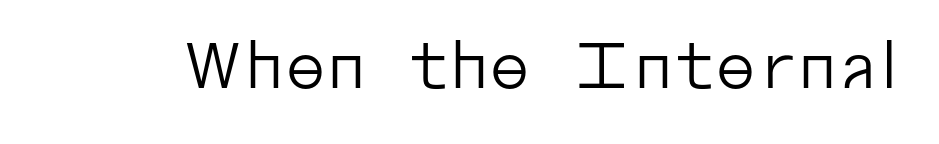
The image shows 64 px regular-weight sans-serif type, upright; set normal letter spacing, not underlined; low stroke contrast and a medium x-height.
